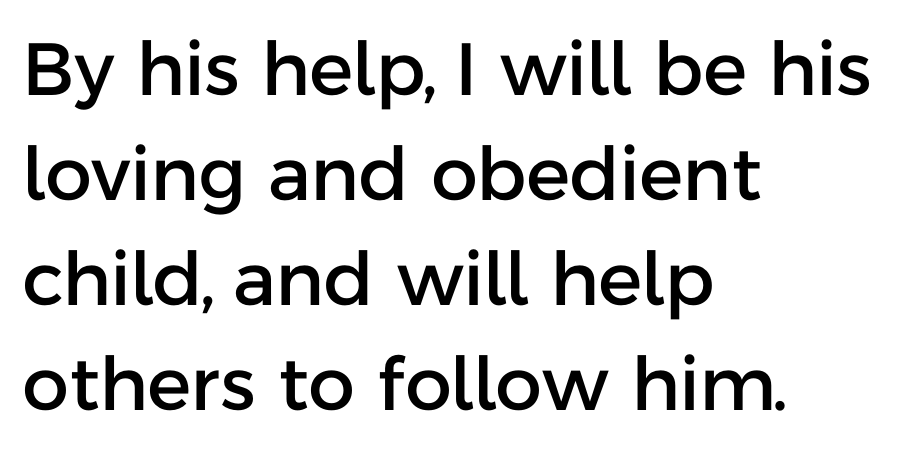
Q: Is the text italic (slanted)? A: No, it is upright.
Q: Is the typeface a serif or a sans-serif typeface? A: Sans-serif.
Q: Is the text underlined? A: No.
Q: How is the paragraph aligned? A: Left-aligned.
Q: Is the spacing between letters normal or unusually wide? A: Normal.
Q: Is the spacing between lines tight, normal or loose? A: Normal.
Q: Width (condensed, normal, or wide)? A: Normal.
Q: Stroke contrast? A: Low.
Q: x-height? A: Medium.
Q: Monospaced? A: No.
